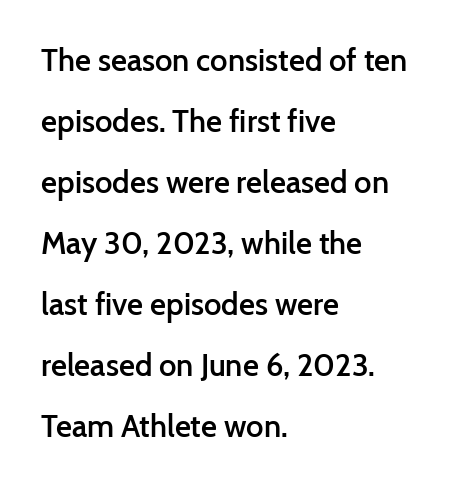
{"serif": "no", "italic": "no", "bold": "semi", "weight": "semibold", "width": "normal", "stroke_contrast": "low", "x_height": "medium", "monospaced": "no", "underline": "no", "align": "left", "line_spacing": "loose", "line_spacing_ratio": 1.97, "letter_spacing": "normal", "letter_spacing_em": 0.0, "glyph_px": 31}
